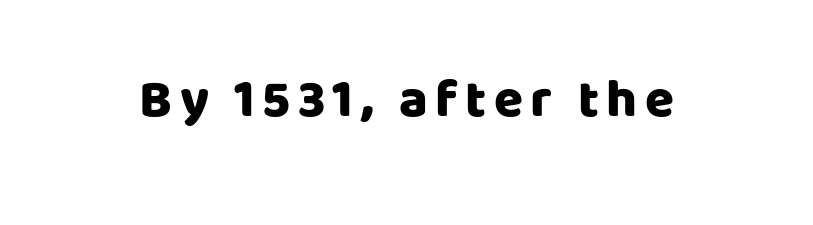
{"serif": "no", "italic": "no", "bold": "yes", "weight": "heavy", "width": "normal", "stroke_contrast": "low", "x_height": "large", "monospaced": "no", "underline": "no", "glyph_px": 53}
